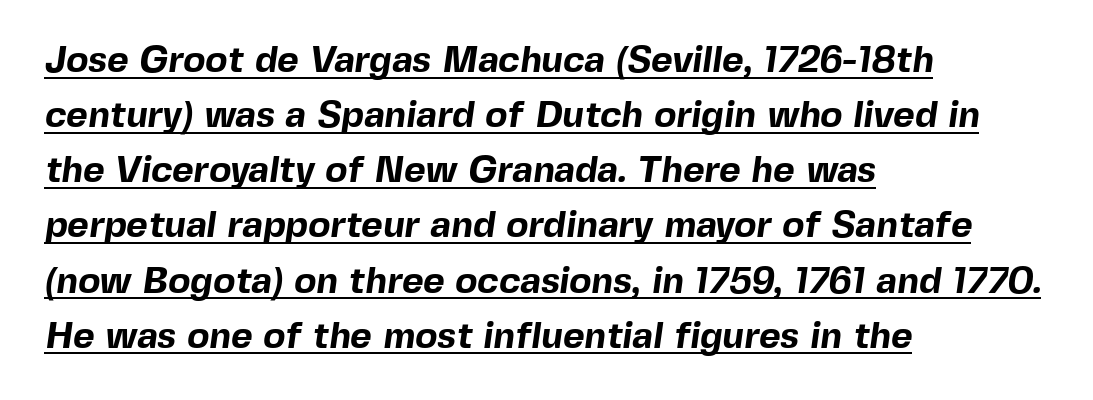
This sample carries an underscore along the baseline area. No feet cap the strokes, marking this as sans-serif type. The rendering uses natural spacing where letterforms have individual widths. The rows are spaced the way most documents space them. A classic flush-left, rag-right setting is used for this passage.
